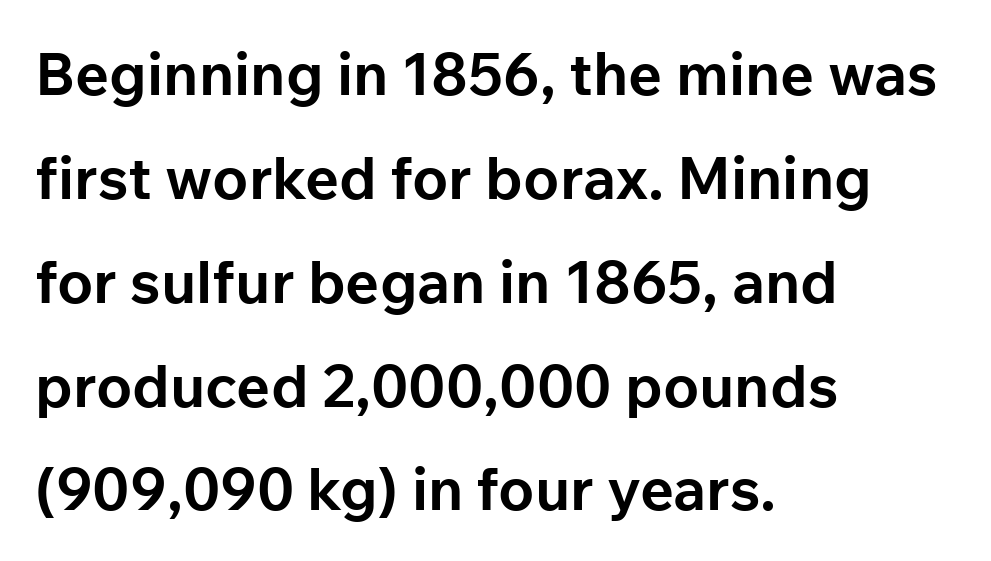
Glance below the letters and you will spot only blank space. To sum up the face: it is a sans, with no serifs. The gaps between neighbouring characters are ordinary and unremarkable. No italicization has been applied; the sample stays upright. Varying glyph widths throughout — classic text-font behaviour.
